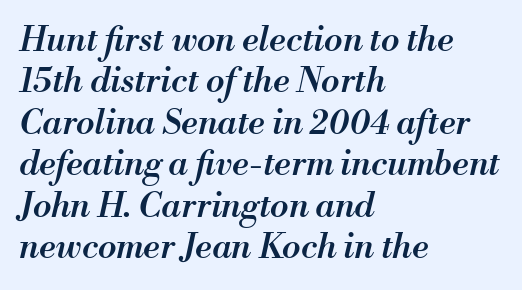
{"italic": "yes", "lean": "right", "slant_degrees": 13, "bold": "semi", "weight": "semibold", "width": "normal", "stroke_contrast": "medium", "x_height": "small", "monospaced": "no", "underline": "no", "align": "left", "line_spacing_ratio": 1.22, "letter_spacing": "normal", "letter_spacing_em": 0.0, "glyph_px": 34}
